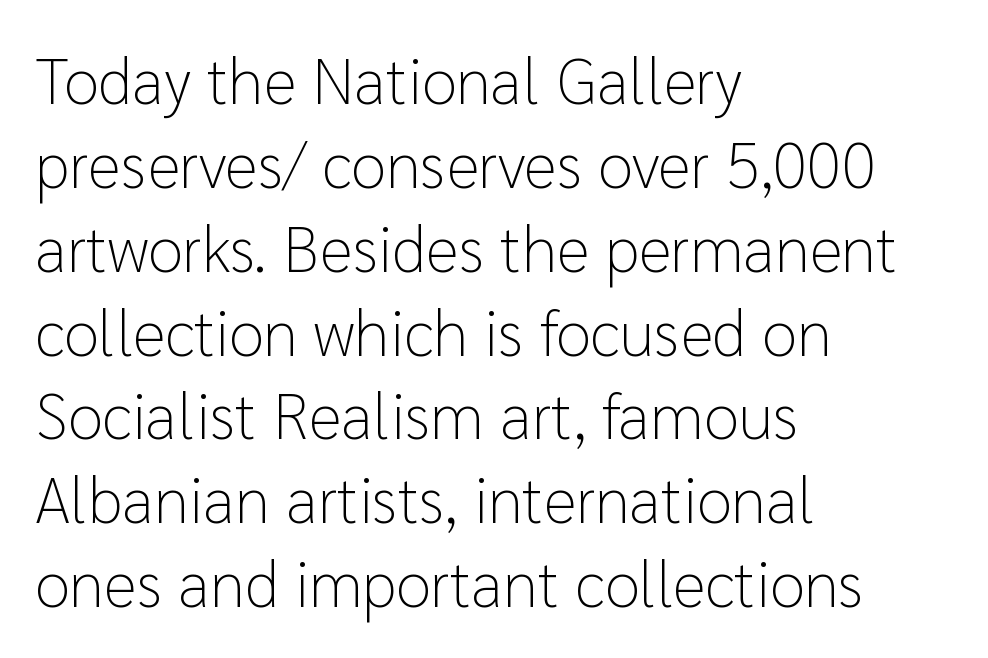
{"serif": "no", "italic": "no", "bold": "no", "weight": "light", "width": "normal", "stroke_contrast": "low", "x_height": "medium", "monospaced": "no", "underline": "no", "align": "left", "line_spacing": "normal", "line_spacing_ratio": 1.31, "letter_spacing": "normal", "letter_spacing_em": 0.0, "glyph_px": 64}
